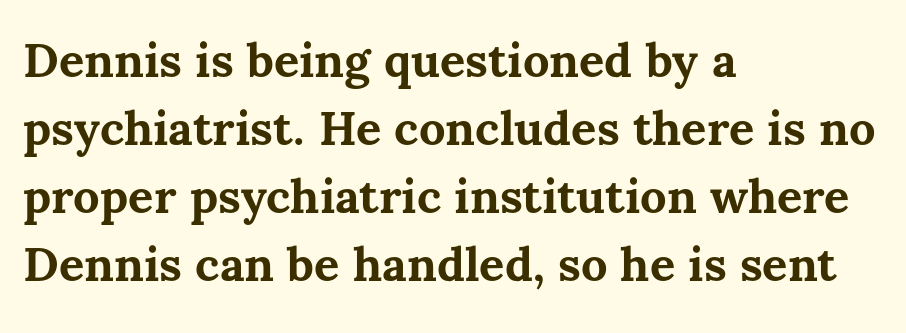
The font is running at its bold setting. Notice how descenders clear the ascenders below comfortably — that's standard leading. Words float on clear page, feet unadorned. Where is the straight margin? On the left.
